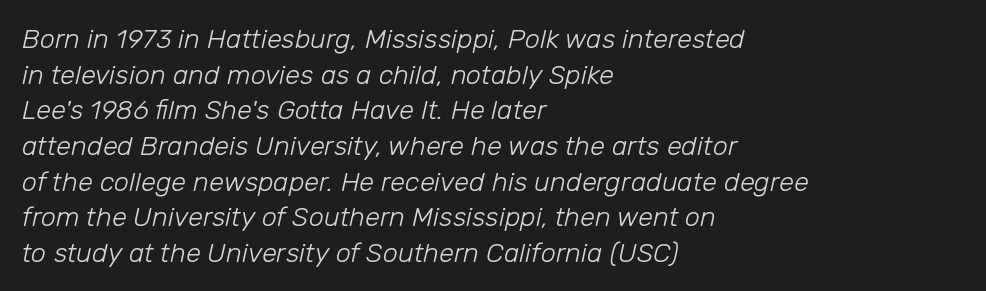
Q: Is the text bold? A: No.
Q: Is the text italic (slanted)? A: Yes, it leans right by about 12 degrees.
Q: Is the text underlined? A: No.
Q: How is the paragraph aligned? A: Left-aligned.
Q: Is the spacing between letters normal or unusually wide? A: Normal.
Q: Is the spacing between lines tight, normal or loose? A: Normal.
